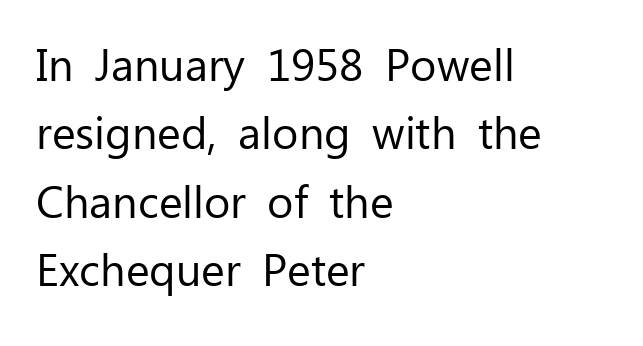
Q: Is the text bold? A: No.
Q: Is the text italic (slanted)? A: No, it is upright.
Q: Is the typeface a serif or a sans-serif typeface? A: Sans-serif.
Q: Is the text underlined? A: No.
Q: How is the paragraph aligned? A: Left-aligned.
Q: Is the spacing between letters normal or unusually wide? A: Normal.
Q: Is the spacing between lines tight, normal or loose? A: Normal.
Q: Width (condensed, normal, or wide)? A: Normal.
Q: Stroke contrast? A: Low.
Q: x-height? A: Medium.
Q: Monospaced? A: No.
